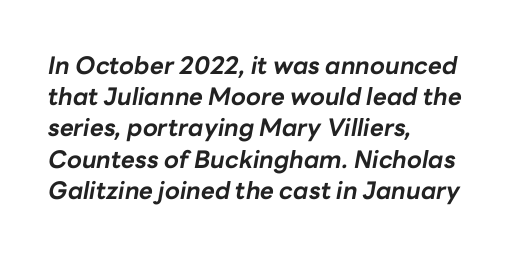
The image shows 24 px bold type, italic (leaning right); set left-aligned, normal line spacing (1.3x), normal letter spacing, not underlined.
